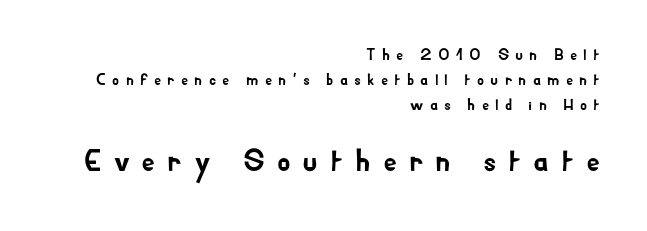
{"serif": "no", "italic": "no", "width": "normal", "stroke_contrast": "low", "x_height": "small", "monospaced": "no", "underline": "no", "align": "right", "line_spacing": "normal", "line_spacing_ratio": 1.55, "letter_spacing": "wide", "letter_spacing_em": 0.38, "larger_block": "second", "size_ratio": 1.94, "glyph_px": 31}
